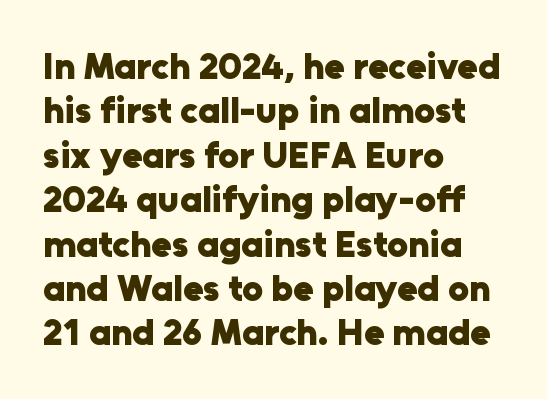
{"serif": "no", "italic": "no", "bold": "yes", "weight": "heavy", "width": "normal", "stroke_contrast": "low", "x_height": "medium", "monospaced": "no", "underline": "no", "align": "left", "line_spacing_ratio": 1.2, "letter_spacing": "normal", "letter_spacing_em": 0.0, "glyph_px": 37}
